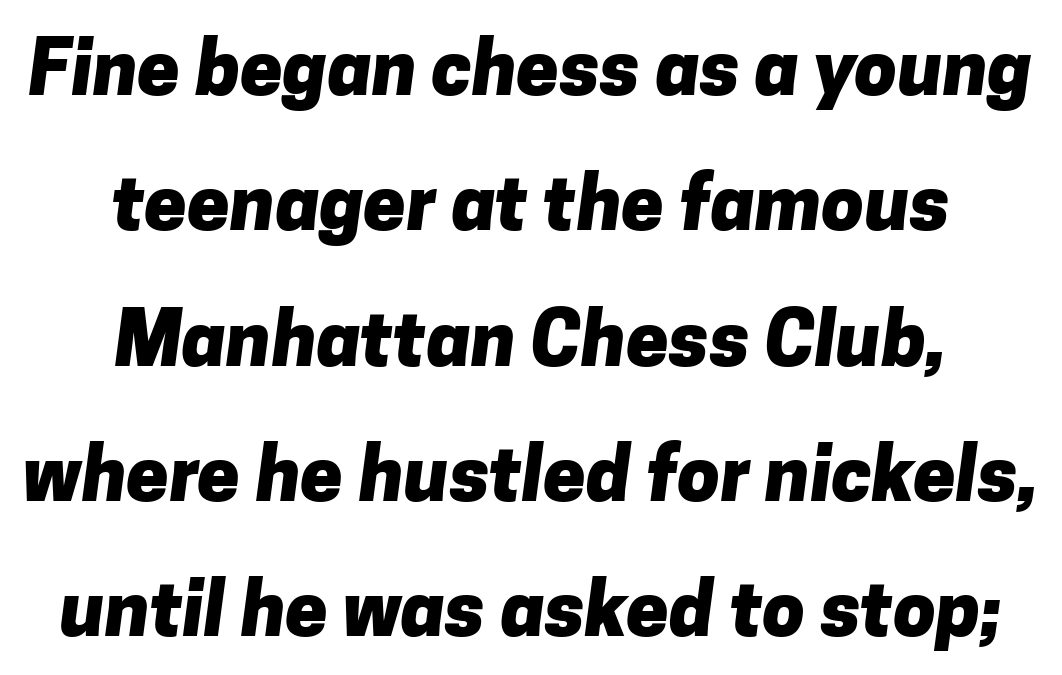
The image shows 76 px heavy sans-serif type; set centered, line spacing 1.78x, normal letter spacing, not underlined; low stroke contrast and a medium x-height.
